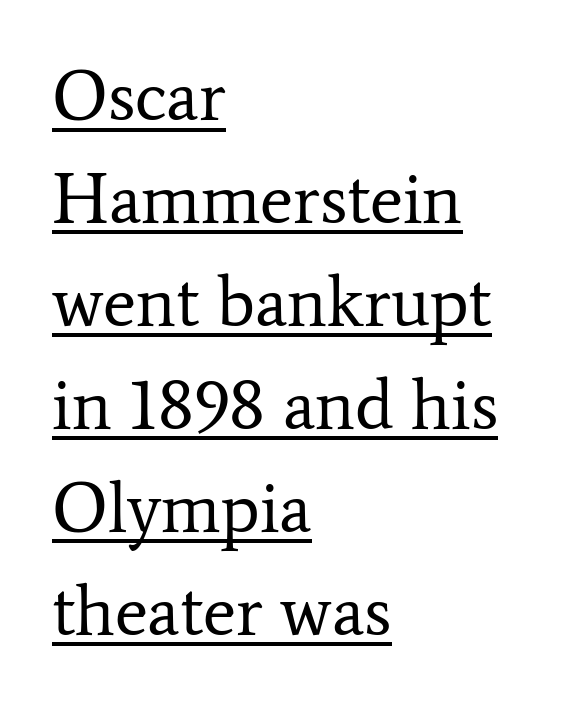
Q: Is the text bold? A: No.
Q: Is the text italic (slanted)? A: No, it is upright.
Q: Is the typeface a serif or a sans-serif typeface? A: Serif.
Q: Is the text underlined? A: Yes.
Q: How is the paragraph aligned? A: Left-aligned.
Q: Is the spacing between letters normal or unusually wide? A: Normal.
Q: Is the spacing between lines tight, normal or loose? A: Normal.
Q: Width (condensed, normal, or wide)? A: Normal.
Q: Stroke contrast? A: Low.
Q: x-height? A: Medium.
Q: Monospaced? A: No.
